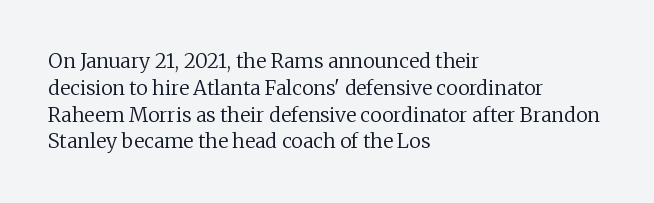
Unlike italic type, these characters show no tilt at all. Honestly, there is no underline to notice here at all. The ragged edge is on the right, which tells us the setting is flush left. Tracking here is standard; glyphs follow each other at the usual distance.
